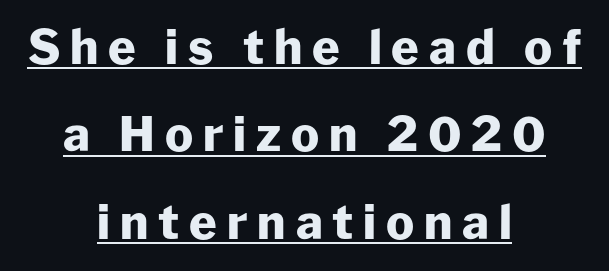
Alignment: centered. Ordinary non-slanted type is in use. Notice how thick the strokes are: this is what a full bold looks like. Short note: letters widely spaced. Decoration check: the copy is underlined.
